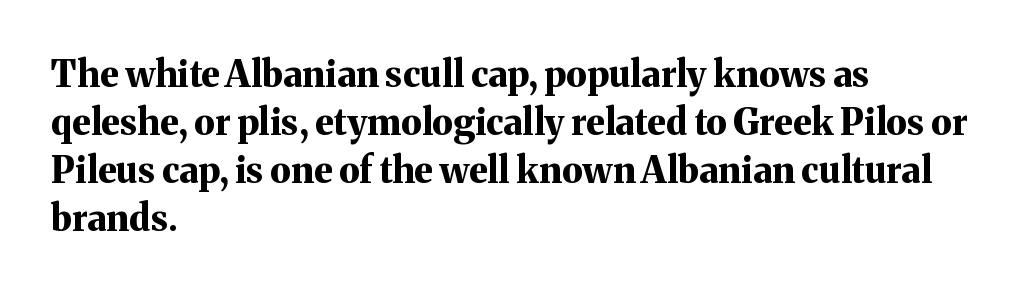
The image shows 36 px bold serif type, upright; set left-aligned, normal line spacing (1.33x), normal letter spacing, not underlined; medium stroke contrast and a medium x-height.
